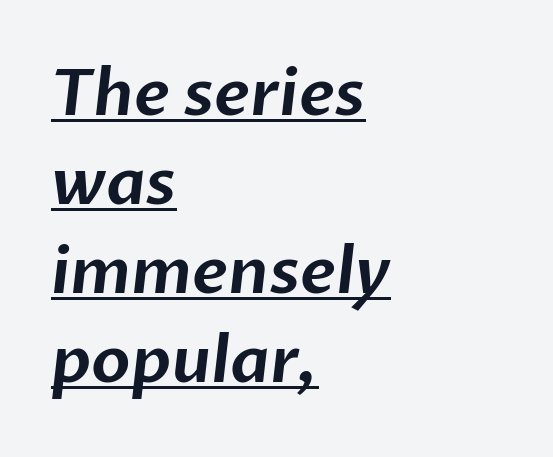
The image shows 64 px sans-serif type; set left-aligned, normal line spacing (1.39x), normal letter spacing, underlined; low stroke contrast and a medium x-height.
